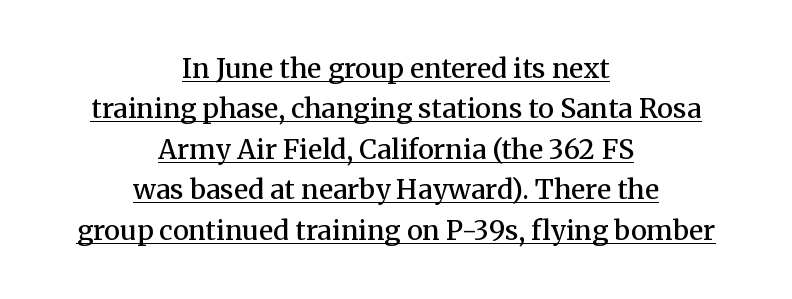
The image shows 27 px text type, upright; set centered, normal line spacing (1.5x), normal letter spacing, underlined.
